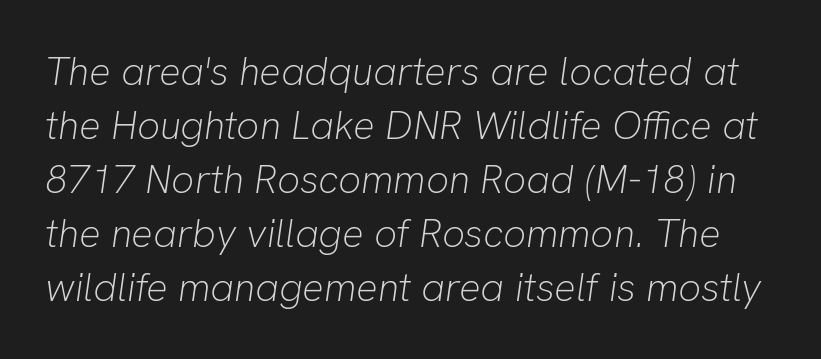
Q: Is the text bold? A: No.
Q: Is the text italic (slanted)? A: Yes, it leans right by about 8 degrees.
Q: Is the text underlined? A: No.
Q: Is the spacing between letters normal or unusually wide? A: Normal.
Q: Is the spacing between lines tight, normal or loose? A: Normal.
Q: Width (condensed, normal, or wide)? A: Normal.
Q: Stroke contrast? A: Low.
Q: x-height? A: Medium.
Q: Monospaced? A: No.
